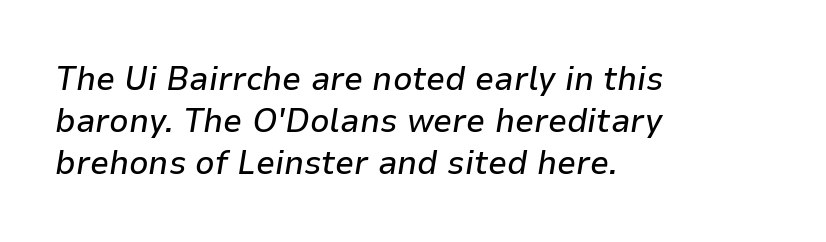
Q: Is the text italic (slanted)? A: Yes, it leans right by about 9 degrees.
Q: Is the text underlined? A: No.
Q: How is the paragraph aligned? A: Left-aligned.
Q: Is the spacing between letters normal or unusually wide? A: Normal.
Q: Width (condensed, normal, or wide)? A: Normal.
Q: Stroke contrast? A: Low.
Q: x-height? A: Medium.
Q: Monospaced? A: No.
